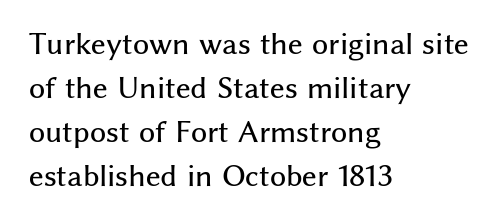
The image shows 28 px sans-serif type, upright; set left-aligned, normal line spacing (1.57x), normal letter spacing, not underlined; medium stroke contrast and a medium x-height.
